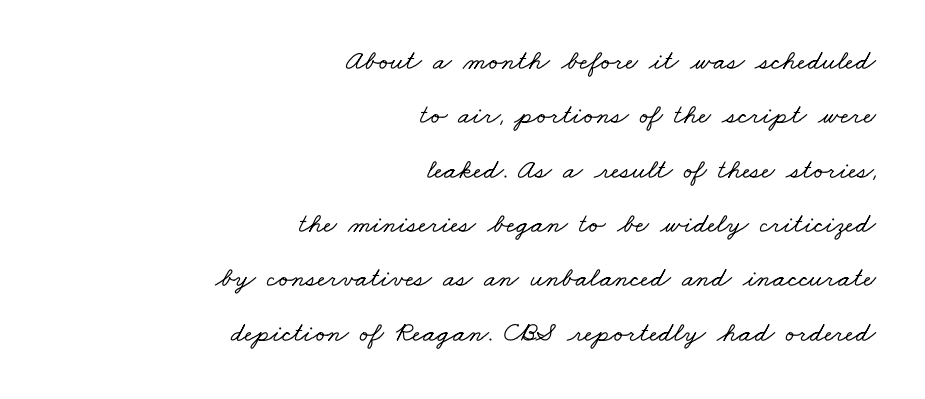
This sample has the flowing, uneven cadence of proportional lettering. Small tapered or slab feet sit at the stroke ends, so this counts as serif. Nothing unusual about the tracking: characters are spaced as the font intends. Check the space under the baseline: it is left empty.
